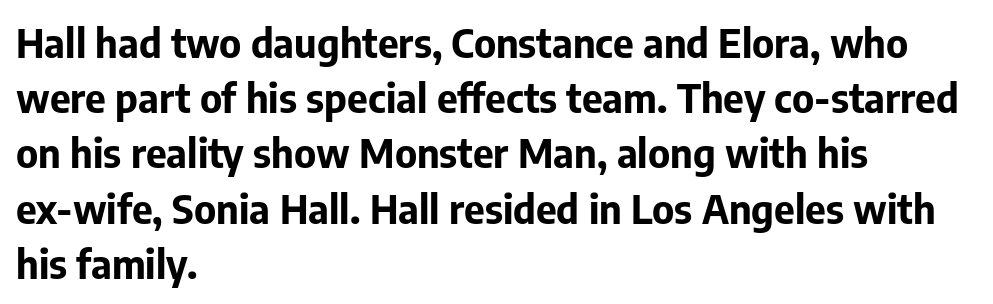
The image shows 40 px bold sans-serif type, upright; set left-aligned, normal line spacing (1.38x), normal letter spacing, not underlined; low stroke contrast and a medium x-height.
